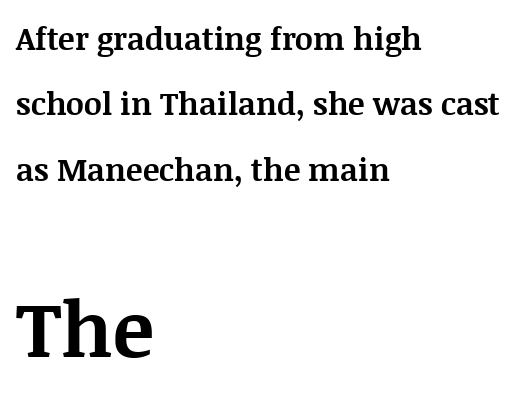
The face used here is proportionally spaced, like ordinary book or web type. The letters in the lower block stand taller than those in the block above. What weight is shown? A full bold with thick strokes. Unlike italic type, these characters show no tilt at all.
